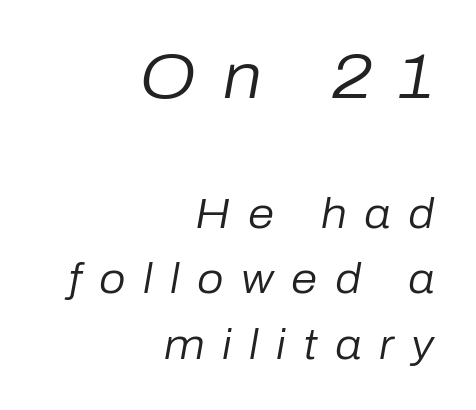
A bare baseline throughout the passage. Each letter keeps its own natural width here, so spacing adapts to shape. Regarding leading, the lines here are spaced in the standard way. Alignment: flush right. No letter is thick-stroked: the sample isn't bold.
